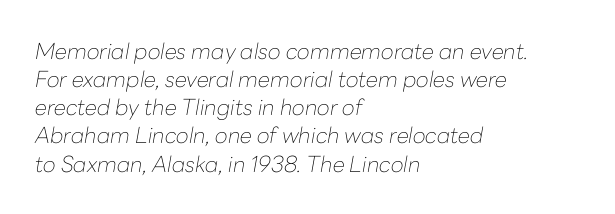
Reading down the column, the eye jumps a familiar distance to each next line. Which margin do the lines hug? The left one — the right edge is uneven. Compared with typical body copy, the letter spacing here is the same. Lines of text with bare space underneath. Vertical stems look standard width or narrower in stroke.
